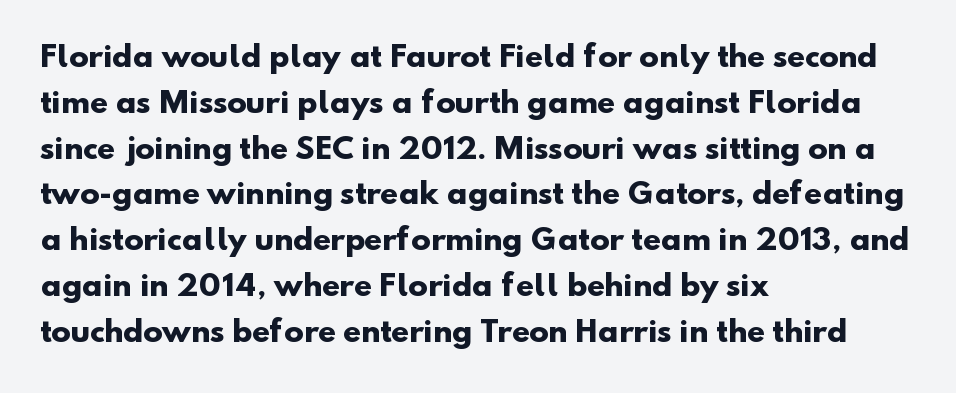
{"serif": "no", "bold": "yes", "weight": "heavy", "width": "normal", "stroke_contrast": "low", "x_height": "small", "monospaced": "no", "underline": "no", "align": "left", "line_spacing": "normal", "line_spacing_ratio": 1.58, "letter_spacing": "normal", "letter_spacing_em": 0.0, "glyph_px": 29}
